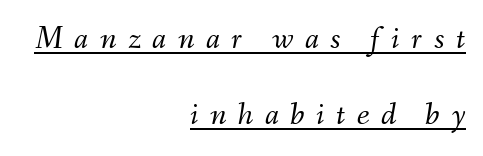
Horizontal bands of white between lines are thick stripes. This rendering widens character spacing well past its baseline value. The letters look calm and open, with moderate or lighter stems. Line endings align vertically; line beginnings do not.
